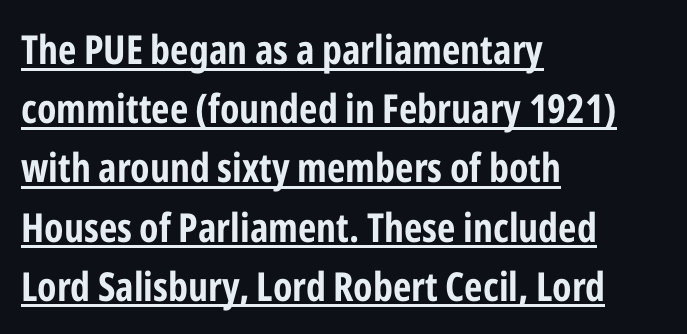
The image shows 40 px condensed sans-serif type, upright; set left-aligned, normal line spacing (1.48x), normal letter spacing, underlined; low stroke contrast and a medium x-height.
